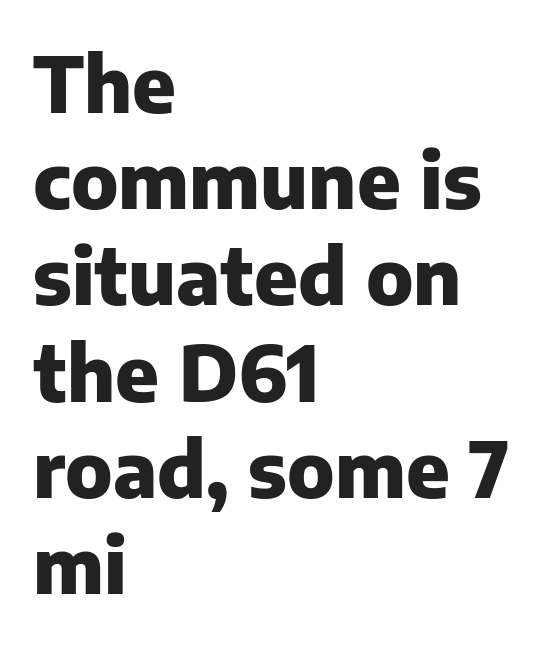
The sample has been set heavy, in full bold. Spacing between characters is what you'd get straight out of the box. Honestly, the row spacing looks completely unremarkable. Reading down the block, your eye returns to a fixed left position each line. Spacing verdict: proportional, widths tailored to each character.
